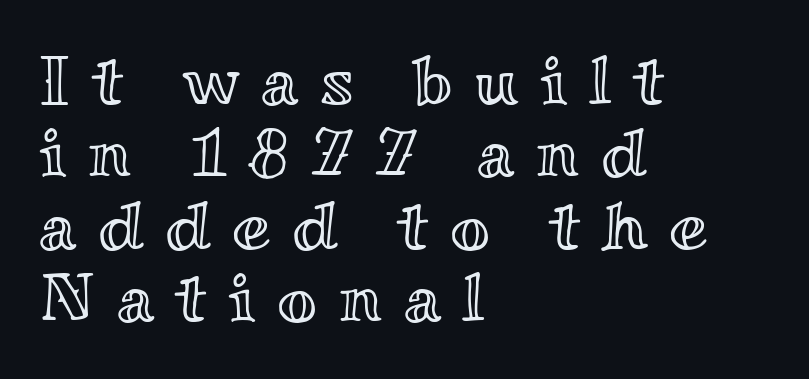
Regarding leading, the lines here are crowded together. Posture: straight, roman, zero tilt. Horizontal alignment here is leftward, the default for most running prose. Is the letter spacing exaggerated? Yes — the characters are pushed far apart. Note the varied advance widths — an 'i' is clearly narrower than an 'm'. Any mark beneath the type? The region is blank.
